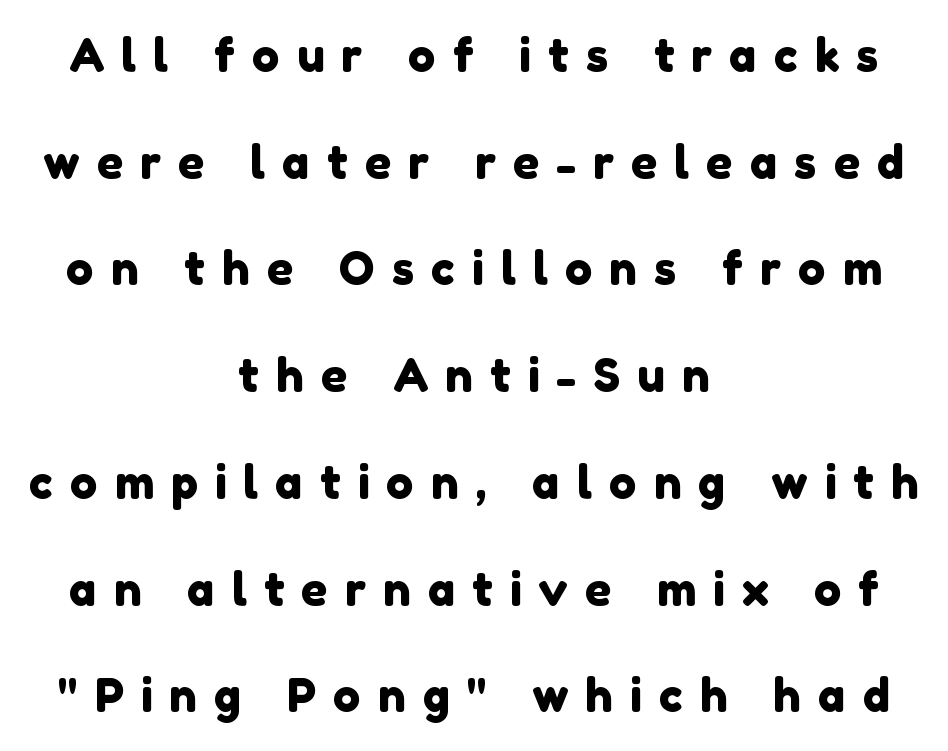
The image shows 46 px sans-serif type; set centered, loose line spacing (2.32x), unusually wide letter spacing (+0.37 em), not underlined; low stroke contrast and a medium x-height.
